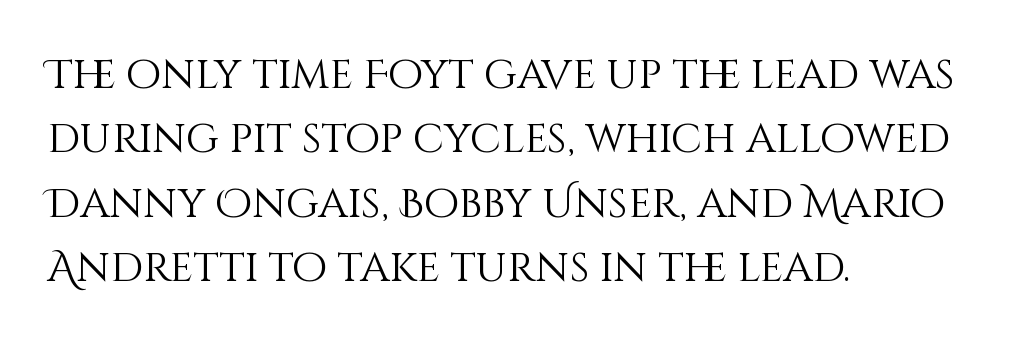
The image shows 41 px light type, upright; set left-aligned, normal line spacing (1.57x), normal letter spacing, not underlined; medium stroke contrast and a large x-height.
